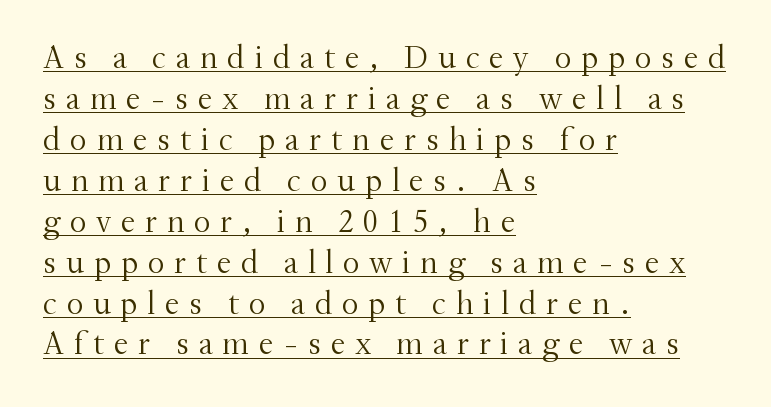
{"serif": "yes", "italic": "no", "bold": "no", "weight": "light", "width": "normal", "stroke_contrast": "medium", "x_height": "small", "monospaced": "no", "underline": "yes", "align": "left", "line_spacing_ratio": 1.24, "letter_spacing": "wide", "letter_spacing_em": 0.29, "glyph_px": 33}
